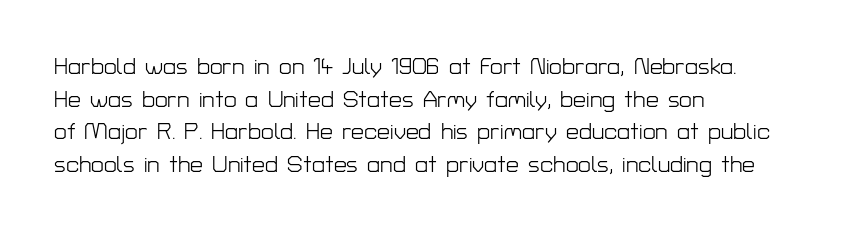
Characters follow at the spacing the type designer built in. The letterforms sit at book weight or below. Rendered with straight, roman letterforms. The rows are spaced the way most documents space them. The strip under each line holds only bare page.
